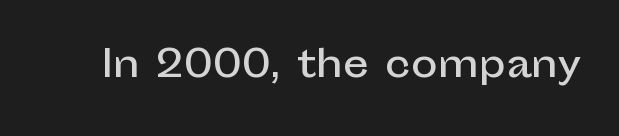
Q: Is the text italic (slanted)? A: No, it is upright.
Q: Is the typeface a serif or a sans-serif typeface? A: Sans-serif.
Q: Is the text underlined? A: No.
Q: Is the spacing between letters normal or unusually wide? A: Normal.
Q: Width (condensed, normal, or wide)? A: Normal.
Q: Stroke contrast? A: Low.
Q: x-height? A: Medium.
Q: Monospaced? A: No.
